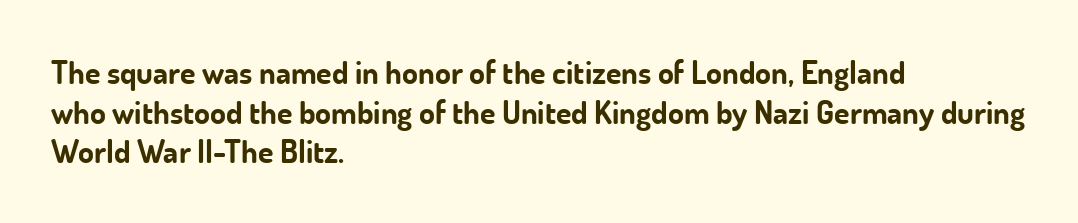
{"serif": "no", "italic": "no", "bold": "yes", "weight": "bold", "width": "normal", "stroke_contrast": "low", "x_height": "small", "monospaced": "no", "underline": "no", "align": "left", "line_spacing_ratio": 1.24, "letter_spacing": "normal", "letter_spacing_em": 0.0, "glyph_px": 32}
